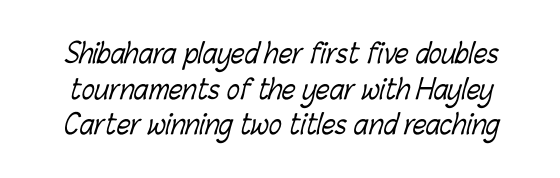
The image shows 27 px text type; set normal line spacing (1.32x), normal letter spacing, not underlined.
